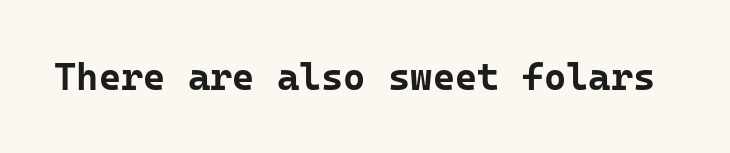
Anything drawn beneath the words? Only blank space. Look at the stroke-to-counter ratio: heavy, a bold. Is this a sans? Yes — the strokes have no serifs. These lines are rendered in a fixed-pitch font.
